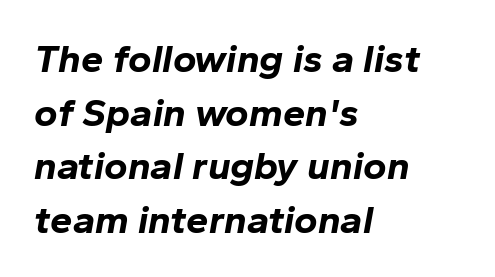
The image shows 40 px bold type, italic (leaning right); set left-aligned, normal line spacing (1.34x), normal letter spacing, not underlined; low stroke contrast and a medium x-height.
